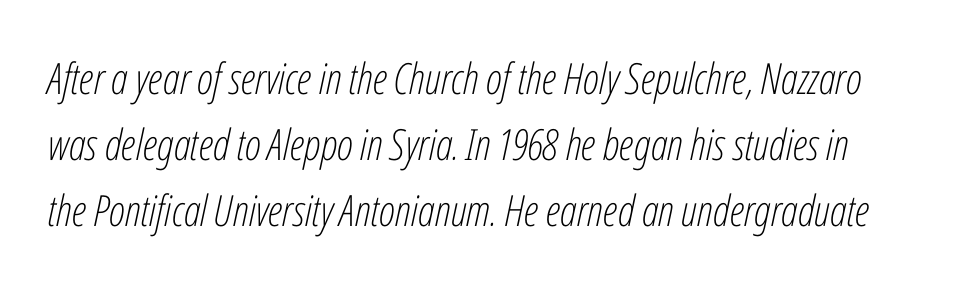
The area under the type is left untouched. Spacing between characters is what you'd get straight out of the box. A typesetter would call this proportional, since set widths differ per character. Stroke mass is kept to a normal reading level or below. Quick note: italic. Horizontal bands of white between lines are of average thickness.
